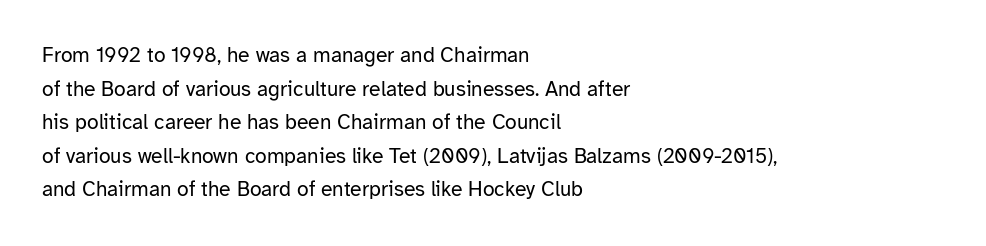
{"italic": "no", "bold": "no", "underline": "no", "align": "left", "line_spacing": "normal", "line_spacing_ratio": 1.6, "letter_spacing": "normal", "letter_spacing_em": 0.0, "glyph_px": 21}
